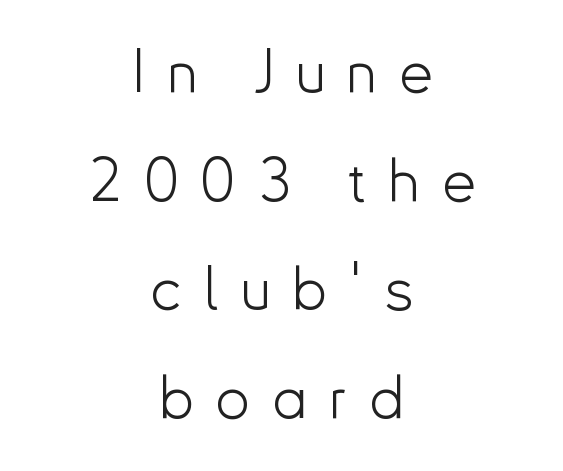
{"serif": "no", "italic": "no", "bold": "no", "weight": "light", "width": "normal", "stroke_contrast": "low", "x_height": "small", "monospaced": "no", "underline": "no", "align": "center", "line_spacing_ratio": 1.81, "letter_spacing": "wide", "letter_spacing_em": 0.37, "glyph_px": 60}
